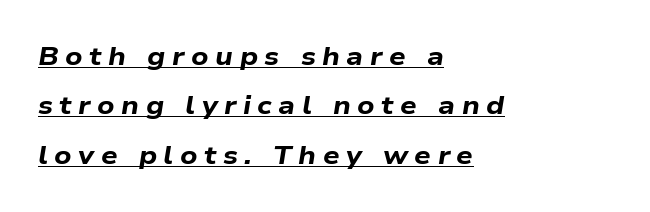
The image shows 26 px bold type, italic (leaning right); set left-aligned, loose line spacing (1.9x), unusually wide letter spacing (+0.25 em), underlined.
